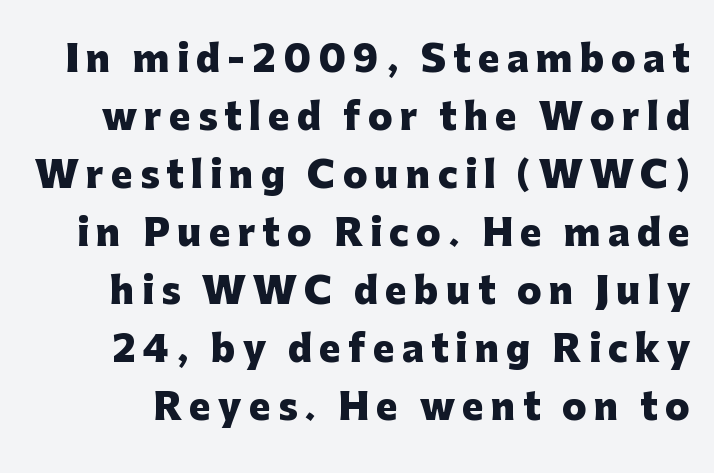
The image shows 36 px heavy sans-serif type, upright; set normal line spacing (1.61x), unusually wide letter spacing (+0.2 em), not underlined; low stroke contrast and a medium x-height.
